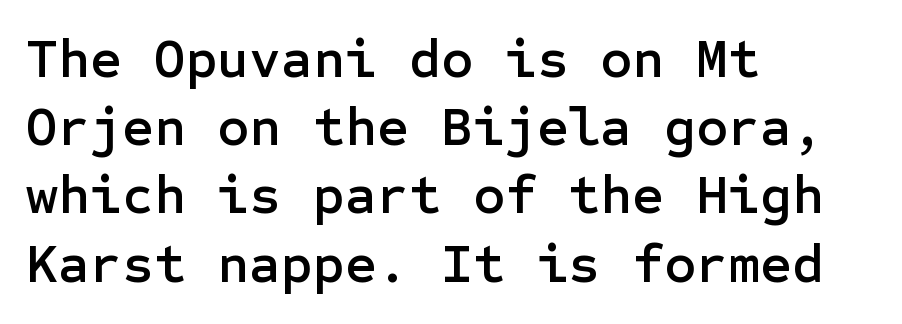
{"serif": "no", "italic": "no", "width": "normal", "stroke_contrast": "low", "x_height": "medium", "underline": "no", "align": "left", "line_spacing_ratio": 1.24, "letter_spacing": "normal", "letter_spacing_em": 0.0, "glyph_px": 55}
